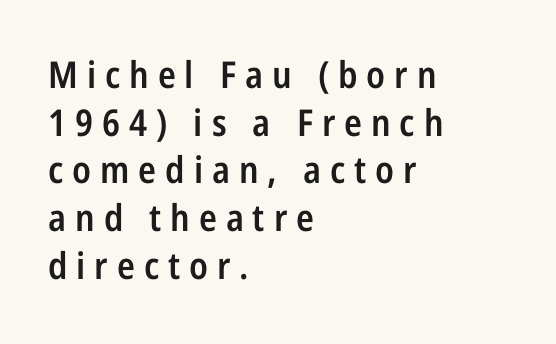
{"serif": "no", "italic": "no", "bold": "semi", "weight": "semibold", "width": "condensed", "stroke_contrast": "low", "x_height": "medium", "monospaced": "no", "underline": "no", "align": "left", "line_spacing": "normal", "line_spacing_ratio": 1.29, "letter_spacing": "wide", "letter_spacing_em": 0.24, "glyph_px": 37}
